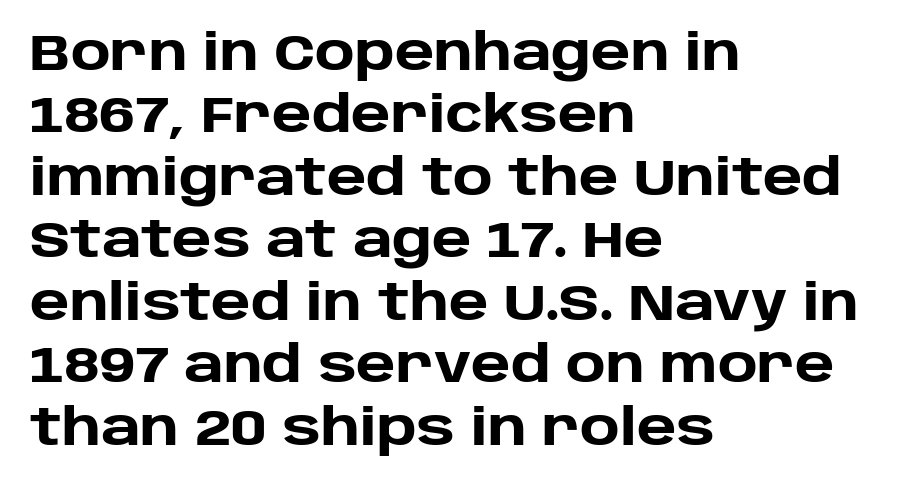
{"serif": "no", "italic": "no", "bold": "yes", "weight": "heavy", "width": "normal", "stroke_contrast": "low", "x_height": "large", "monospaced": "no", "underline": "no", "align": "left", "line_spacing": "normal", "line_spacing_ratio": 1.25, "letter_spacing": "normal", "letter_spacing_em": 0.0, "glyph_px": 50}
